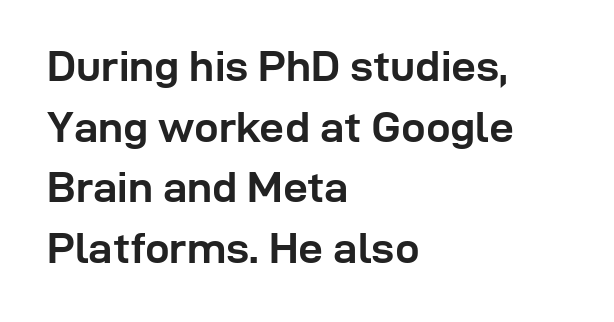
Q: Is the text bold? A: Yes.
Q: Is the text italic (slanted)? A: No, it is upright.
Q: Is the typeface a serif or a sans-serif typeface? A: Sans-serif.
Q: Is the text underlined? A: No.
Q: How is the paragraph aligned? A: Left-aligned.
Q: Is the spacing between letters normal or unusually wide? A: Normal.
Q: Is the spacing between lines tight, normal or loose? A: Normal.
Q: Width (condensed, normal, or wide)? A: Normal.
Q: Stroke contrast? A: Low.
Q: x-height? A: Medium.
Q: Monospaced? A: No.
